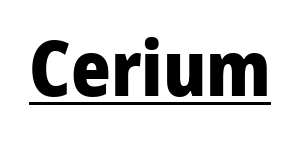
Posture: vertical. Pretty heavy lettering here — definitely bold. The face used here is proportionally spaced, like ordinary book or web type. Characters follow at the spacing the type designer built in. Regarding serifs, this sample does without them. The passage shown is underscored from start to finish.
